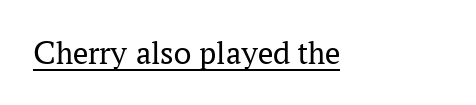
{"serif": "yes", "italic": "no", "bold": "no", "weight": "regular", "width": "normal", "stroke_contrast": "medium", "x_height": "medium", "monospaced": "no", "underline": "yes", "align": "left", "letter_spacing": "normal", "letter_spacing_em": 0.0, "glyph_px": 34}
